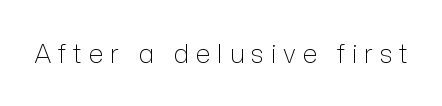
Honestly, there is no underline to notice here at all. Letters have the restrained weight of plain body copy at most. A roman cut, with each character standing at attention. The horizontal fit of the characters is loose and conspicuously gappy.
